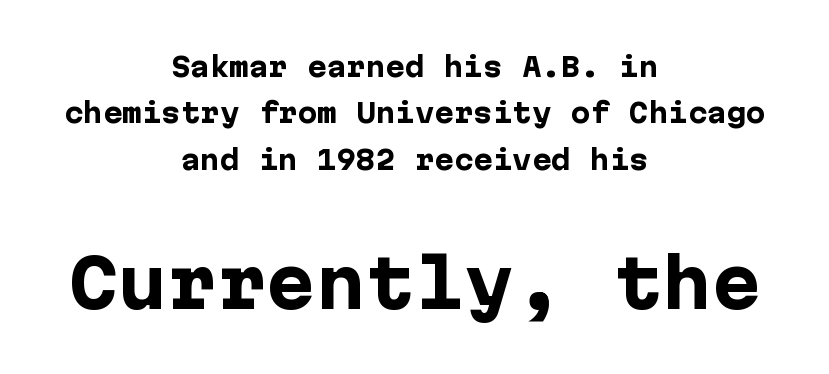
Glyph-to-glyph distance matches everyday printed text. These lines were composed using upright roman letters. The letters are bold, with thick, heavy strokes. The paragraph has two soft edges and a firm central axis.
